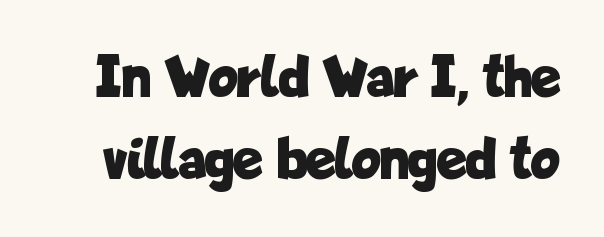
Q: Is the text bold? A: Yes.
Q: Is the text italic (slanted)? A: No, it is upright.
Q: Is the typeface a serif or a sans-serif typeface? A: Sans-serif.
Q: Is the text underlined? A: No.
Q: Is the spacing between letters normal or unusually wide? A: Normal.
Q: Is the spacing between lines tight, normal or loose? A: Normal.
Q: Width (condensed, normal, or wide)? A: Condensed.
Q: Stroke contrast? A: Low.
Q: x-height? A: Medium.
Q: Monospaced? A: No.
